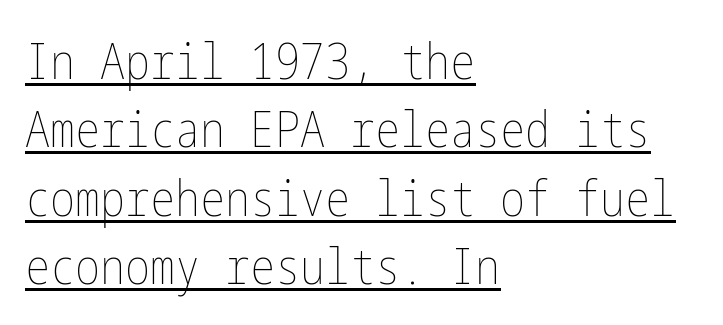
The image shows 50 px thin, condensed type, upright; set left-aligned, normal line spacing (1.37x), normal letter spacing, underlined; low stroke contrast and a medium x-height.
